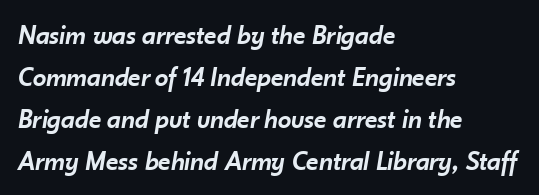
The image shows 27 px text type, italic (leaning right); set left-aligned, normal line spacing (1.55x), normal letter spacing, not underlined.
